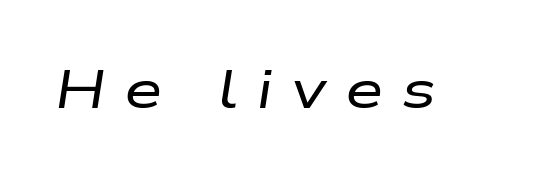
{"italic": "yes", "lean": "right", "slant_degrees": 9, "bold": "no", "weight": "regular", "width": "wide", "stroke_contrast": "low", "x_height": "medium", "monospaced": "no", "underline": "no", "letter_spacing": "wide", "letter_spacing_em": 0.34, "glyph_px": 53}
